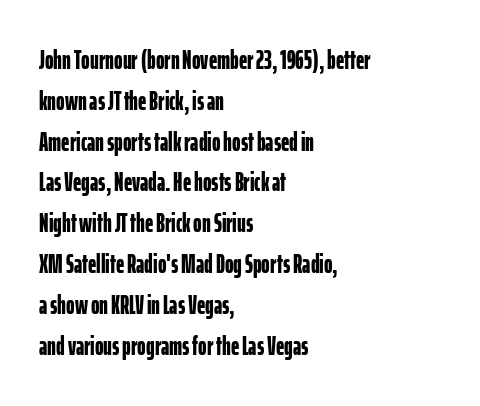
Q: Is the text bold? A: Yes.
Q: Is the text italic (slanted)? A: No, it is upright.
Q: Is the text underlined? A: No.
Q: How is the paragraph aligned? A: Left-aligned.
Q: Is the spacing between letters normal or unusually wide? A: Normal.
Q: Is the spacing between lines tight, normal or loose? A: Normal.
